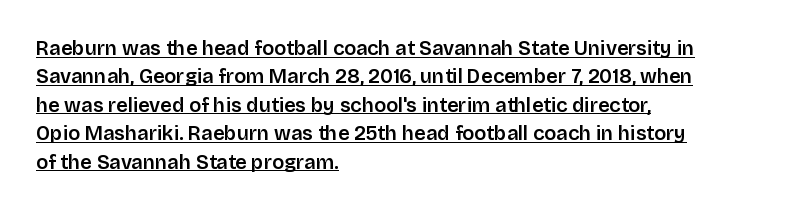
{"italic": "no", "underline": "yes", "align": "left", "line_spacing": "normal", "line_spacing_ratio": 1.42, "letter_spacing": "normal", "letter_spacing_em": 0.0, "glyph_px": 20}
